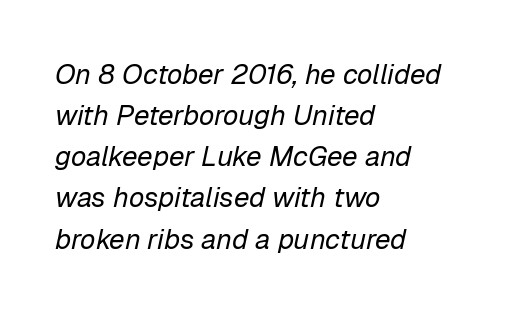
Q: Is the text bold? A: No.
Q: Is the text italic (slanted)? A: Yes, it leans right by about 12 degrees.
Q: Is the text underlined? A: No.
Q: How is the paragraph aligned? A: Left-aligned.
Q: Is the spacing between letters normal or unusually wide? A: Normal.
Q: Is the spacing between lines tight, normal or loose? A: Normal.
Q: Width (condensed, normal, or wide)? A: Normal.
Q: Stroke contrast? A: Low.
Q: x-height? A: Medium.
Q: Monospaced? A: No.
